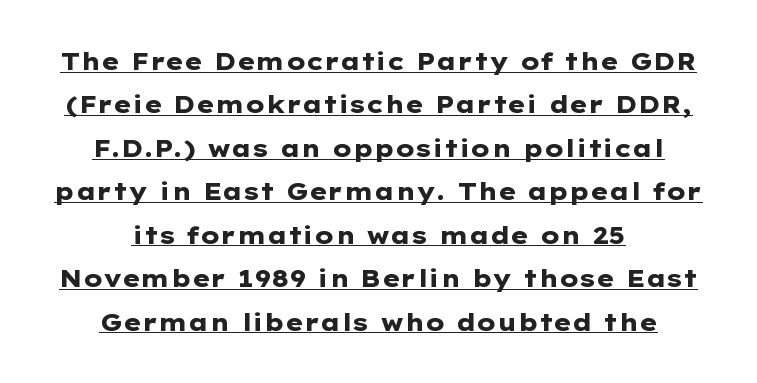
Q: Is the text bold? A: Yes.
Q: Is the text italic (slanted)? A: No, it is upright.
Q: Is the text underlined? A: Yes.
Q: How is the paragraph aligned? A: Centered.
Q: Is the spacing between letters normal or unusually wide? A: Normal.
